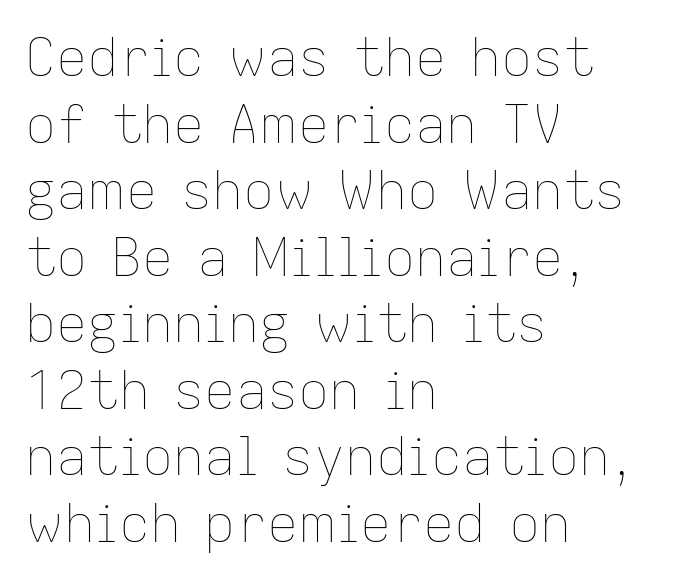
{"italic": "no", "bold": "no", "weight": "thin", "width": "normal", "stroke_contrast": "low", "x_height": "medium", "monospaced": "no", "underline": "no", "align": "left", "line_spacing": "normal", "line_spacing_ratio": 1.28, "letter_spacing": "normal", "letter_spacing_em": 0.0, "glyph_px": 52}
